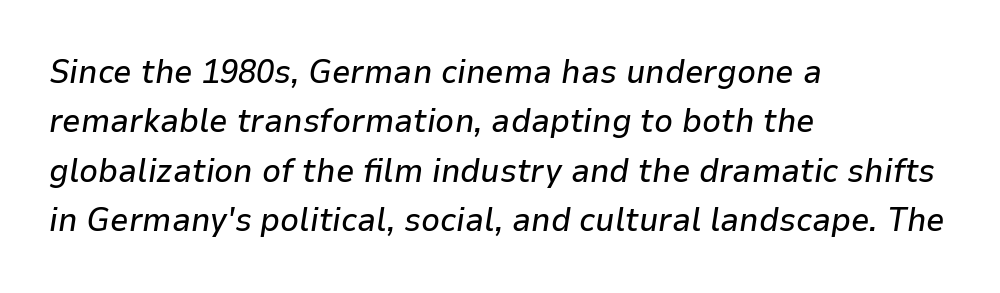
The image shows 33 px text type, italic (leaning right); set left-aligned, normal line spacing (1.5x), normal letter spacing, not underlined; low stroke contrast and a medium x-height.
